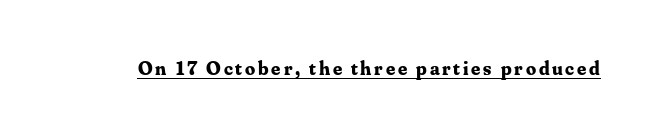
Q: Is the text bold? A: Yes.
Q: Is the text italic (slanted)? A: No, it is upright.
Q: Is the text underlined? A: Yes.
